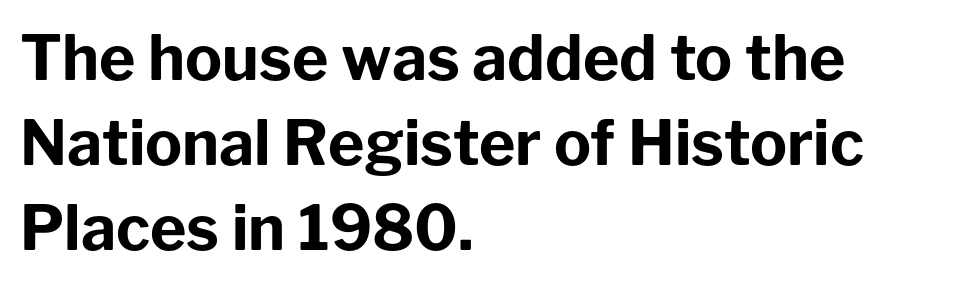
The image shows 62 px bold sans-serif type, upright; set left-aligned, normal line spacing (1.37x), normal letter spacing, not underlined; low stroke contrast and a medium x-height.
